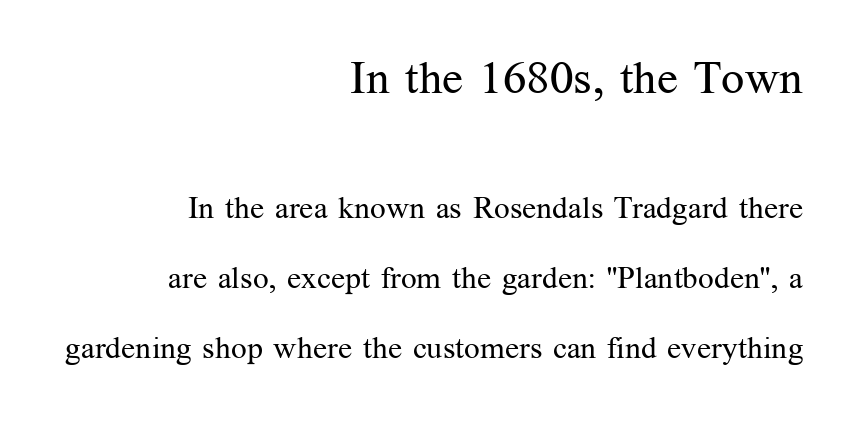
The image shows 46 px regular-weight serif type, upright; set right-aligned, loose line spacing (2.25x), normal letter spacing, not underlined; the first (top) block is 1.48x larger; medium stroke contrast and a medium x-height.
